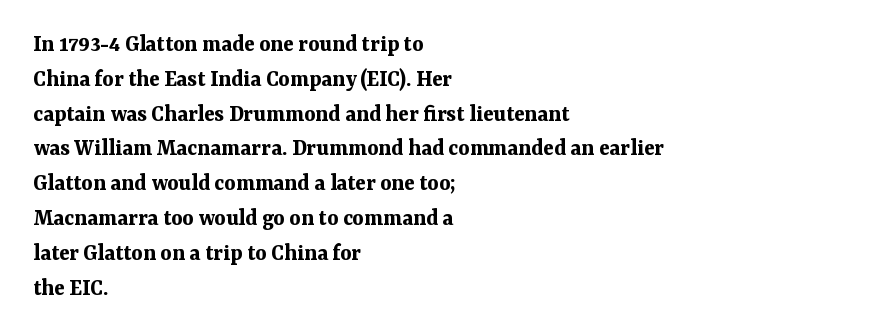
The image shows 24 px bold type, upright; set left-aligned, normal line spacing (1.45x), normal letter spacing, not underlined.
